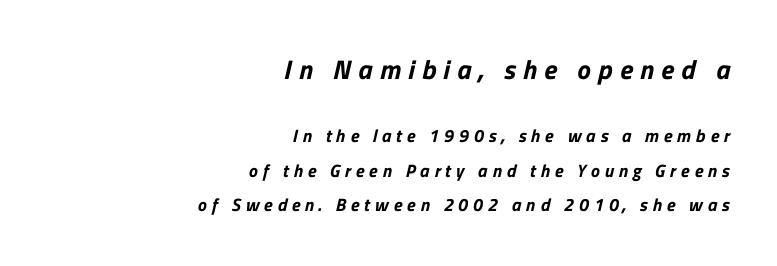
Q: Is the text underlined? A: No.
Q: How is the paragraph aligned? A: Right-aligned.
Q: Is the spacing between letters normal or unusually wide? A: Unusually wide.
Q: Is the spacing between lines tight, normal or loose? A: Loose.
Q: Which block of text is set in a larger size, the first (top) or the second (bottom)? A: The first (top) one.
